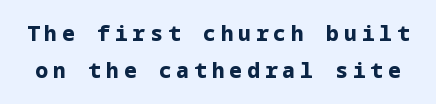
The image shows 21 px bold type, upright; set line spacing 1.78x, unusually wide letter spacing (+0.24 em), not underlined.
